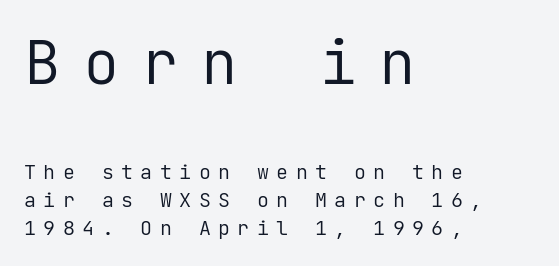
Q: Is the text bold? A: No.
Q: Is the text italic (slanted)? A: No, it is upright.
Q: Is the typeface a serif or a sans-serif typeface? A: Sans-serif.
Q: Is the text underlined? A: No.
Q: How is the paragraph aligned? A: Left-aligned.
Q: Is the spacing between letters normal or unusually wide? A: Unusually wide.
Q: Is the spacing between lines tight, normal or loose? A: Normal.
Q: Which block of text is set in a larger size, the first (top) or the second (bottom)? A: The first (top) one.
Q: Width (condensed, normal, or wide)? A: Normal.
Q: Stroke contrast? A: Low.
Q: x-height? A: Medium.
Q: Monospaced? A: Yes.
